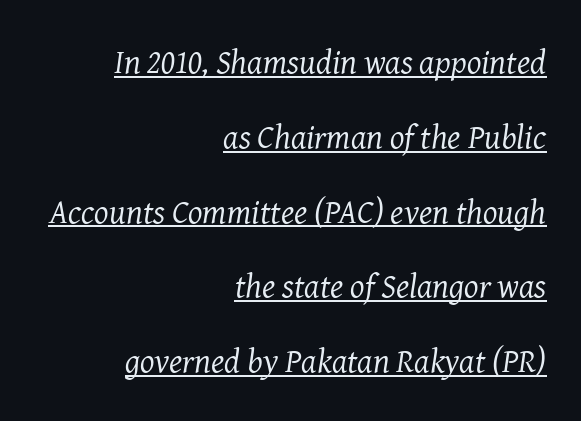
Vertically, the passage feels expansive, rows floating well apart. The compositor pushed each line to the right boundary. Regarding serifs, this sample has them. Spacing verdict: proportional, widths tailored to each character. Letters have the restrained weight of plain body copy at most.
